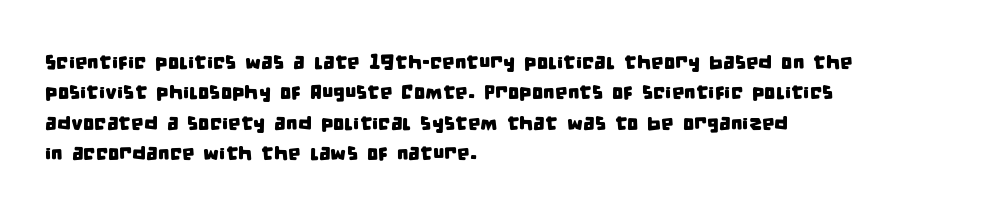
The letterforms sit shoulder to shoulder at normal distance. Regarding leading, the lines here are spaced in the standard way. The lines are quadded left. Beneath every word, the page is bare.
